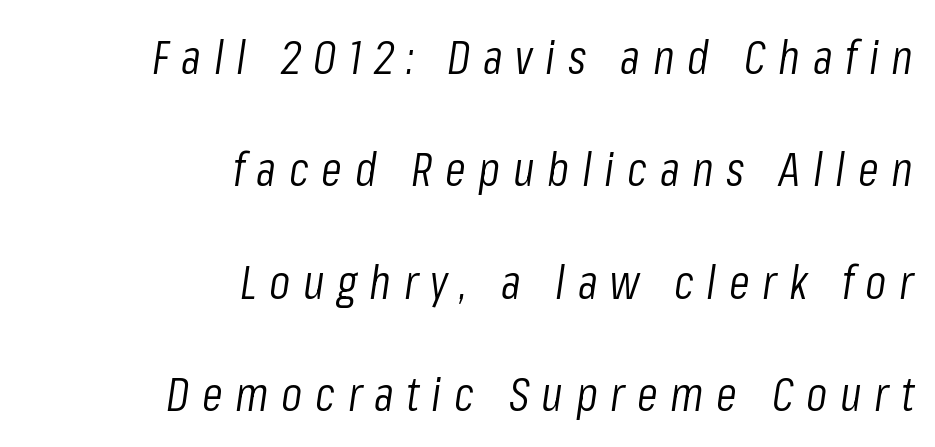
Think standard paragraph weight, or any step lighter than that. Bare-footed words on every line. The letters are slanted; this is an italic face. Vertically, the passage feels expansive, rows floating well apart.
